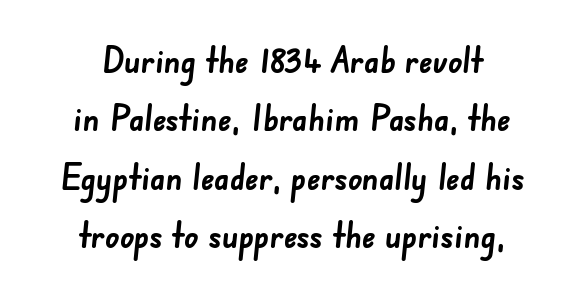
The image shows 35 px semibold sans-serif type; set centered, normal line spacing (1.67x), normal letter spacing, not underlined; low stroke contrast and a small x-height.
